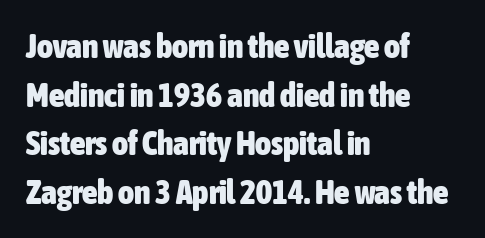
The image shows 34 px heavy, condensed sans-serif type, upright; set left-aligned, normal line spacing (1.43x), normal letter spacing, not underlined; low stroke contrast and a medium x-height.
